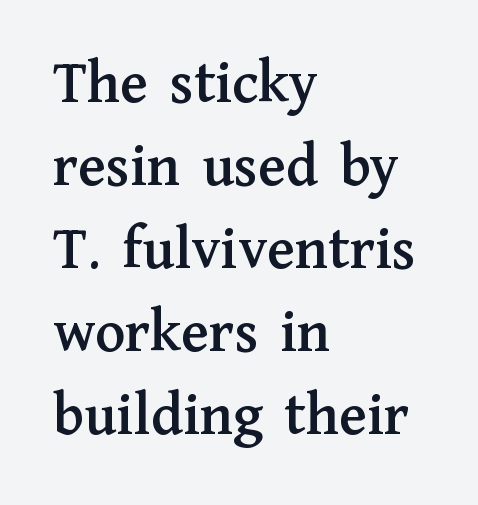
Q: Is the text italic (slanted)? A: No, it is upright.
Q: Is the typeface a serif or a sans-serif typeface? A: Serif.
Q: Is the text underlined? A: No.
Q: How is the paragraph aligned? A: Left-aligned.
Q: Is the spacing between letters normal or unusually wide? A: Normal.
Q: Is the spacing between lines tight, normal or loose? A: Normal.
Q: Width (condensed, normal, or wide)? A: Normal.
Q: Stroke contrast? A: Medium.
Q: x-height? A: Medium.
Q: Monospaced? A: No.
